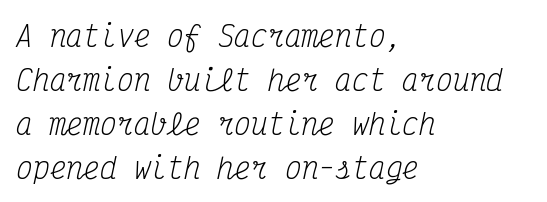
Q: Is the text bold? A: No.
Q: Is the text italic (slanted)? A: Yes, it leans right by about 12 degrees.
Q: Is the typeface a serif or a sans-serif typeface? A: Serif.
Q: Is the text underlined? A: No.
Q: How is the paragraph aligned? A: Left-aligned.
Q: Is the spacing between letters normal or unusually wide? A: Normal.
Q: Is the spacing between lines tight, normal or loose? A: Normal.
Q: Width (condensed, normal, or wide)? A: Condensed.
Q: Stroke contrast? A: Medium.
Q: x-height? A: Medium.
Q: Monospaced? A: Yes.
